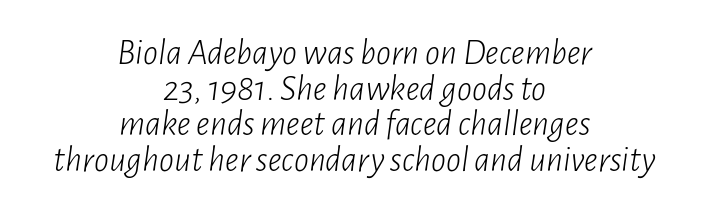
{"italic": "yes", "lean": "right", "slant_degrees": 7, "bold": "no", "weight": "light", "width": "condensed", "stroke_contrast": "low", "x_height": "medium", "monospaced": "no", "underline": "no", "align": "center", "line_spacing": "tight", "line_spacing_ratio": 0.96, "letter_spacing": "normal", "letter_spacing_em": 0.0, "glyph_px": 37}
